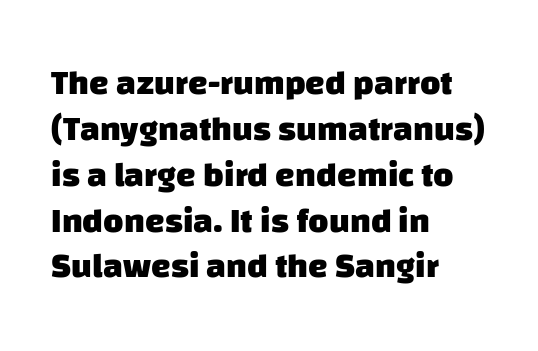
The image shows 35 px heavy sans-serif type; set left-aligned, normal line spacing (1.31x), normal letter spacing, not underlined; low stroke contrast and a large x-height.
